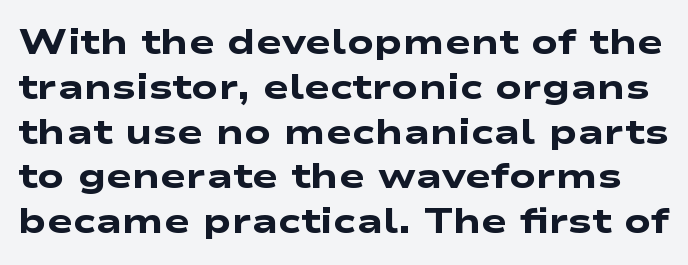
The image shows 35 px heavy, wide sans-serif type; set normal line spacing (1.28x), normal letter spacing, not underlined; low stroke contrast and a medium x-height.
